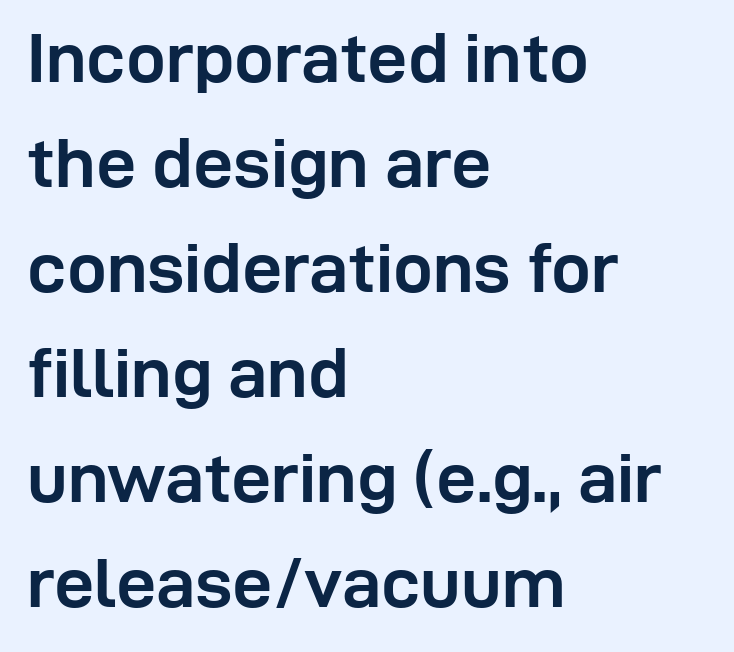
Q: Is the text bold? A: Yes.
Q: Is the text italic (slanted)? A: No, it is upright.
Q: Is the typeface a serif or a sans-serif typeface? A: Sans-serif.
Q: Is the text underlined? A: No.
Q: How is the paragraph aligned? A: Left-aligned.
Q: Is the spacing between letters normal or unusually wide? A: Normal.
Q: Is the spacing between lines tight, normal or loose? A: Normal.
Q: Width (condensed, normal, or wide)? A: Normal.
Q: Stroke contrast? A: Low.
Q: x-height? A: Medium.
Q: Monospaced? A: No.
